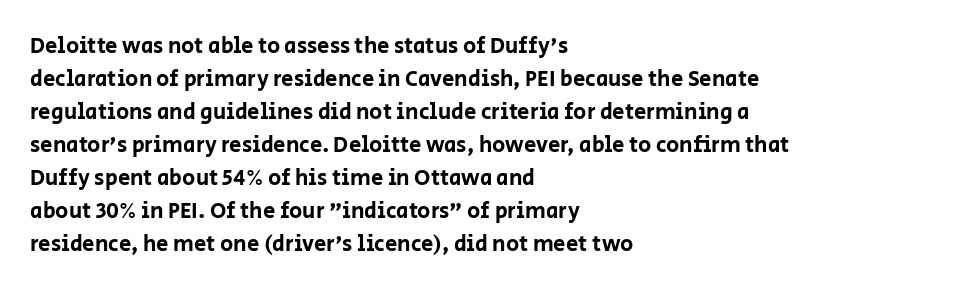
The image shows 22 px text type, upright; set left-aligned, normal line spacing (1.5x), normal letter spacing, not underlined.
